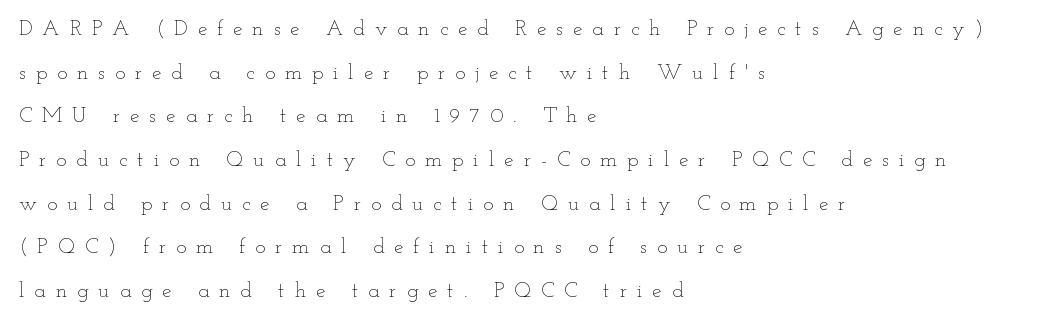
The image shows 21 px text type, upright; set left-aligned, loose line spacing (2.08x), unusually wide letter spacing (+0.48 em), not underlined.
